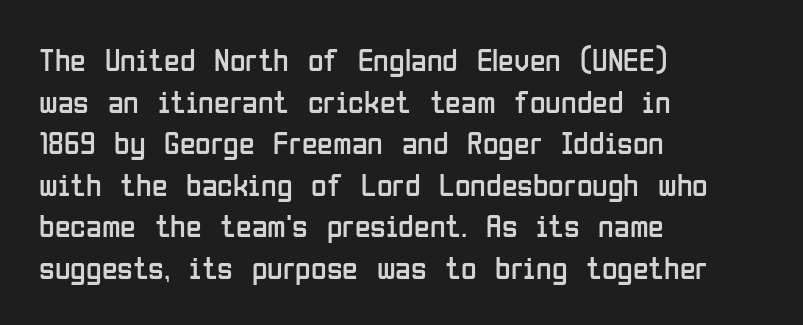
Q: Is the text bold? A: No.
Q: Is the text italic (slanted)? A: No, it is upright.
Q: Is the typeface a serif or a sans-serif typeface? A: Sans-serif.
Q: Is the text underlined? A: No.
Q: How is the paragraph aligned? A: Left-aligned.
Q: Is the spacing between letters normal or unusually wide? A: Normal.
Q: Is the spacing between lines tight, normal or loose? A: Normal.
Q: Width (condensed, normal, or wide)? A: Condensed.
Q: Stroke contrast? A: Low.
Q: x-height? A: Medium.
Q: Monospaced? A: No.
